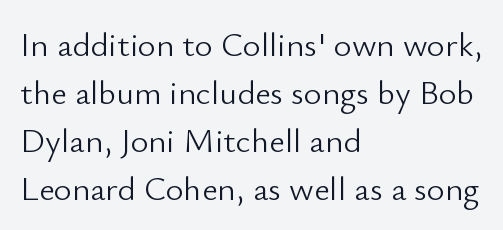
{"serif": "no", "italic": "no", "bold": "no", "weight": "light", "width": "normal", "stroke_contrast": "low", "x_height": "small", "monospaced": "no", "underline": "no", "align": "left", "line_spacing": "normal", "line_spacing_ratio": 1.41, "letter_spacing": "normal", "letter_spacing_em": 0.0, "glyph_px": 34}
